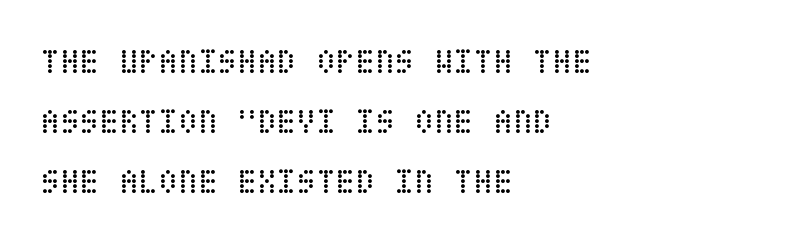
The image shows 36 px regular-weight, condensed type, upright; set left-aligned, normal line spacing (1.66x), normal letter spacing, not underlined; low stroke contrast and a large x-height.
